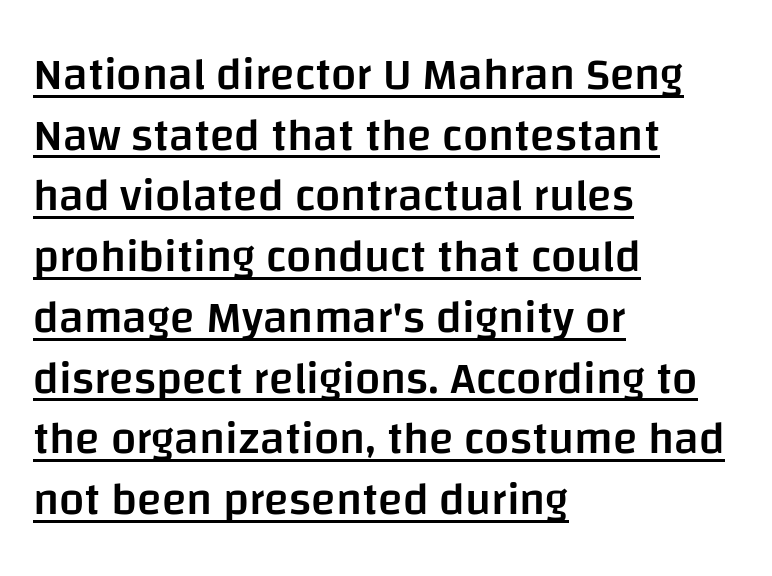
Q: Is the text bold? A: Semi-bold.
Q: Is the text italic (slanted)? A: No, it is upright.
Q: Is the typeface a serif or a sans-serif typeface? A: Sans-serif.
Q: Is the text underlined? A: Yes.
Q: How is the paragraph aligned? A: Left-aligned.
Q: Is the spacing between letters normal or unusually wide? A: Normal.
Q: Is the spacing between lines tight, normal or loose? A: Normal.
Q: Width (condensed, normal, or wide)? A: Normal.
Q: Stroke contrast? A: Low.
Q: x-height? A: Large.
Q: Monospaced? A: No.
